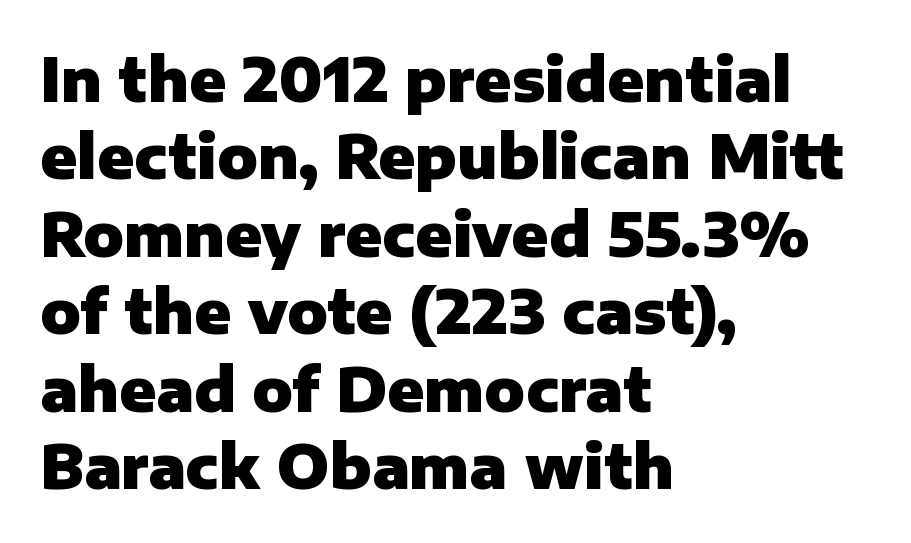
Q: Is the text bold? A: Yes.
Q: Is the text italic (slanted)? A: No, it is upright.
Q: Is the typeface a serif or a sans-serif typeface? A: Sans-serif.
Q: Is the text underlined? A: No.
Q: How is the paragraph aligned? A: Left-aligned.
Q: Is the spacing between letters normal or unusually wide? A: Normal.
Q: Is the spacing between lines tight, normal or loose? A: Normal.
Q: Width (condensed, normal, or wide)? A: Normal.
Q: Stroke contrast? A: Low.
Q: x-height? A: Medium.
Q: Monospaced? A: No.
